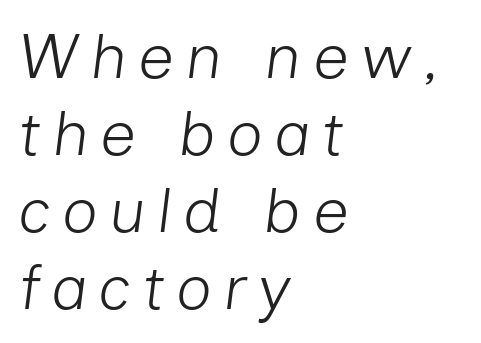
The image shows 63 px light type, italic (leaning right); set left-aligned, line spacing 1.22x, not underlined; low stroke contrast and a medium x-height.
